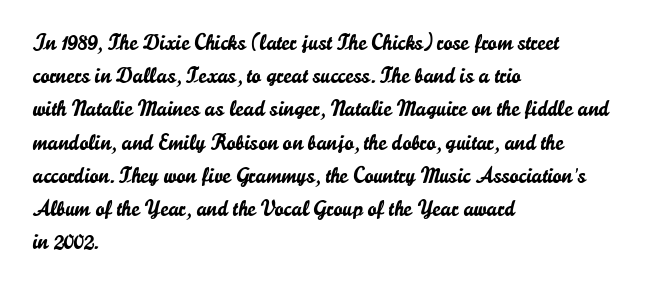
Q: Is the text italic (slanted)? A: Yes.
Q: Is the text underlined? A: No.
Q: How is the paragraph aligned? A: Left-aligned.
Q: Is the spacing between letters normal or unusually wide? A: Normal.
Q: Is the spacing between lines tight, normal or loose? A: Normal.
